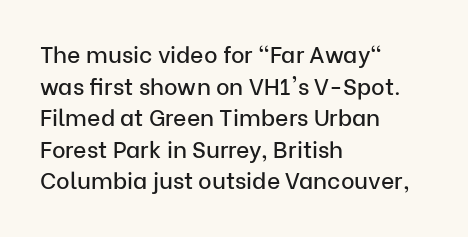
Q: Is the text italic (slanted)? A: No, it is upright.
Q: Is the text underlined? A: No.
Q: How is the paragraph aligned? A: Left-aligned.
Q: Is the spacing between letters normal or unusually wide? A: Normal.
Q: Is the spacing between lines tight, normal or loose? A: Normal.
